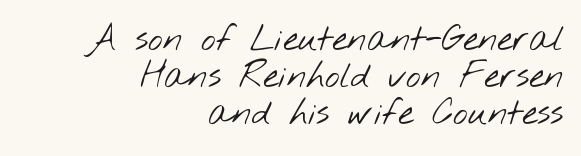
The image shows 35 px light, wide sans-serif type; set right-aligned, tight line spacing (1.06x), normal letter spacing, not underlined; low stroke contrast and a small x-height.
